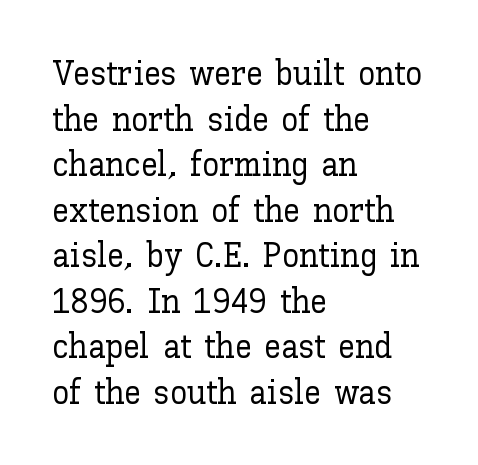
Leftover space on each line is placed entirely after the last word. This sample uses plain, unmodified letter spacing. These lines sit exactly where default settings would place them. Rule under the text: the space is simply empty. In terms of posture, this sample is upright.
